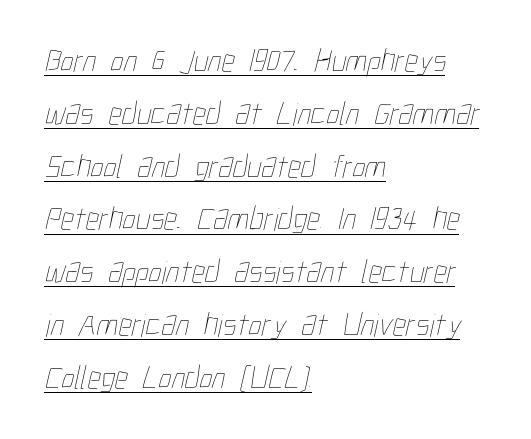
The leading is moderate, giving the passage an even texture. This rendering features underlined lettering. Short and long lines alike share a common starting point at left. Varying glyph widths throughout — classic text-font behaviour. Caption: face not bold, strokes unweighted.
